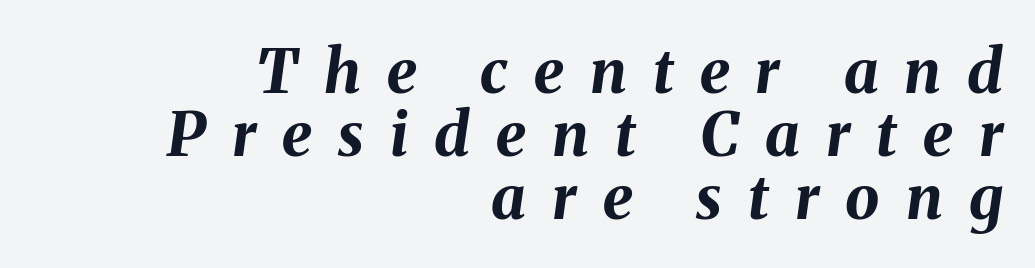
{"italic": "yes", "lean": "right", "slant_degrees": 8, "bold": "yes", "weight": "bold", "width": "normal", "stroke_contrast": "medium", "x_height": "medium", "monospaced": "no", "underline": "no", "align": "right", "line_spacing": "tight", "line_spacing_ratio": 1.03, "letter_spacing": "wide", "letter_spacing_em": 0.43, "glyph_px": 61}
